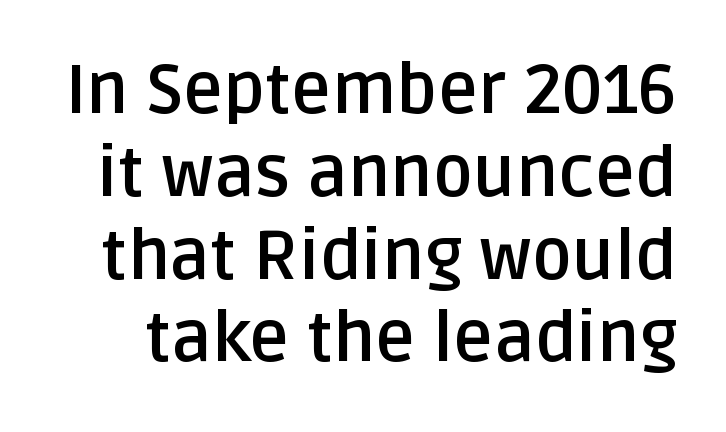
{"serif": "no", "italic": "no", "bold": "yes", "weight": "semibold", "width": "normal", "stroke_contrast": "low", "x_height": "large", "monospaced": "no", "underline": "no", "line_spacing_ratio": 1.2, "letter_spacing": "normal", "letter_spacing_em": 0.0, "glyph_px": 69}
